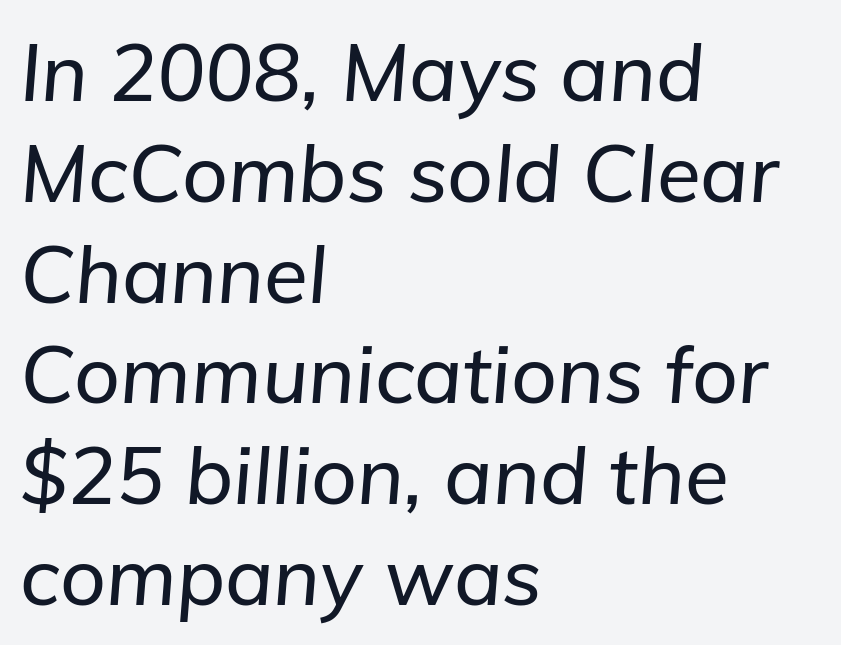
Underlining? Definitely not there. Varying glyph widths throughout — classic text-font behaviour. Students, note that the glyphs here touch the page at normal intervals. It's the slanting kind of type. Compared with a centered layout, this one pins lines to the left instead.
